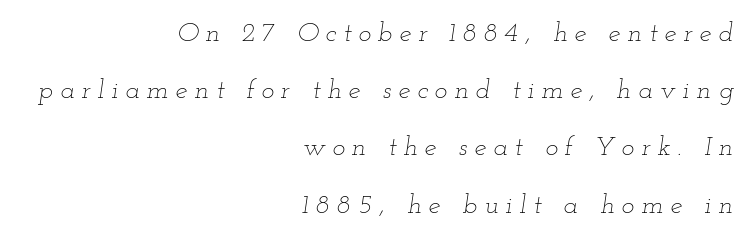
The image shows 27 px text type, italic (leaning right); set right-aligned, loose line spacing (2.12x), unusually wide letter spacing (+0.26 em), not underlined.
